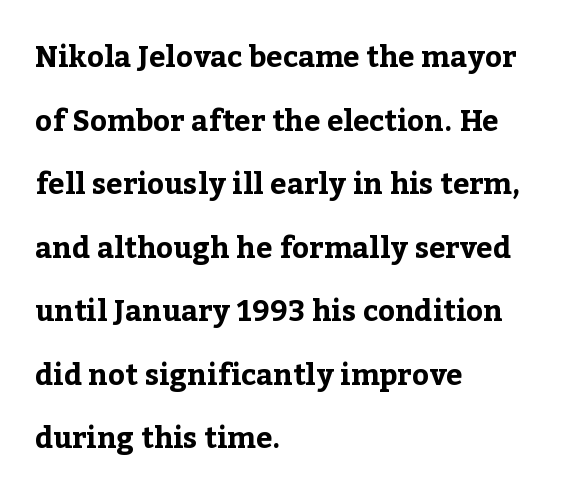
The image shows 29 px bold serif type, upright; set left-aligned, loose line spacing (2.19x), normal letter spacing, not underlined; low stroke contrast and a medium x-height.
